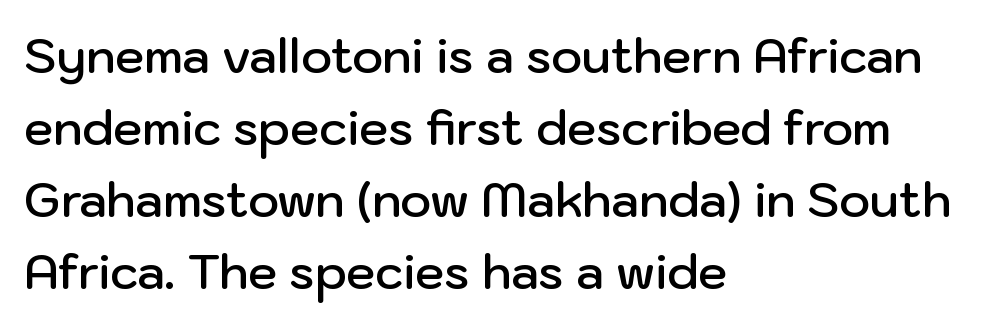
The image shows 47 px semibold sans-serif type, upright; set left-aligned, normal line spacing (1.53x), normal letter spacing, not underlined; low stroke contrast and a medium x-height.
